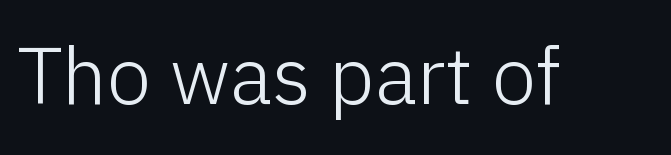
The space beneath each line is pristine and unruled. No heavy texture on the line: the type isn't bold. The font family rendered here belongs to the sans-serif group. The lettering holds an erect, upright posture throughout. Caption: standard tracking, unaltered. Note the varied advance widths — an 'i' is clearly narrower than an 'm'.
